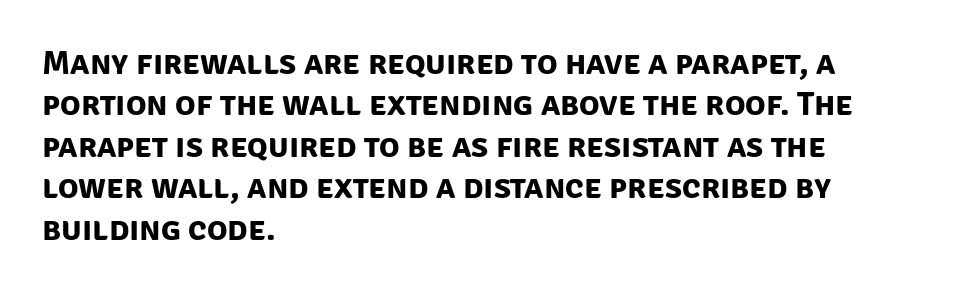
Spacing verdict: proportional, widths tailored to each character. The space directly below the letters is spotless. All the whitespace from short lines collects on the right. Unlike a traditional serif, this face leaves its strokes unadorned.
